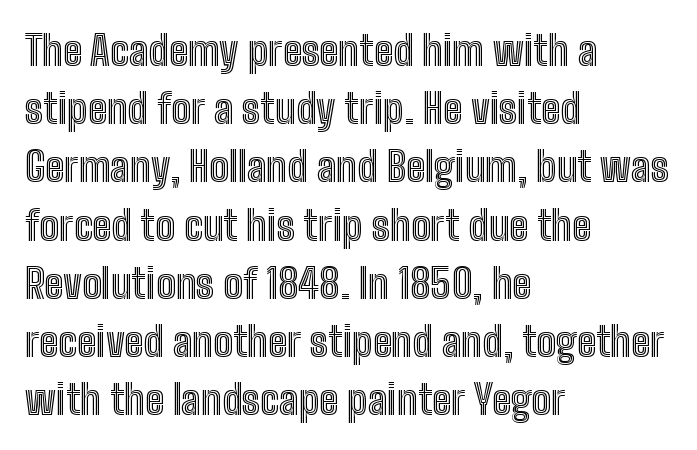
If you drew a line through each stem, it would be perfectly vertical. The letters advance in unequal steps, a hallmark of proportional type. Interline gaps are of average width in this sample. Only glyphs here, with clear space below each row. The rendering keeps characters at their native spacing. This rendering uses left alignment, leaving the right contour irregular.
